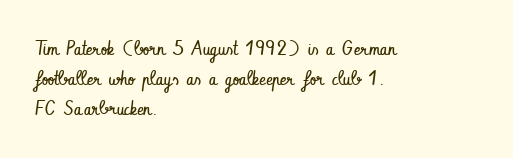
{"italic": "no", "bold": "no", "underline": "no", "align": "left", "line_spacing": "normal", "line_spacing_ratio": 1.49, "letter_spacing": "normal", "letter_spacing_em": 0.0, "glyph_px": 20}
